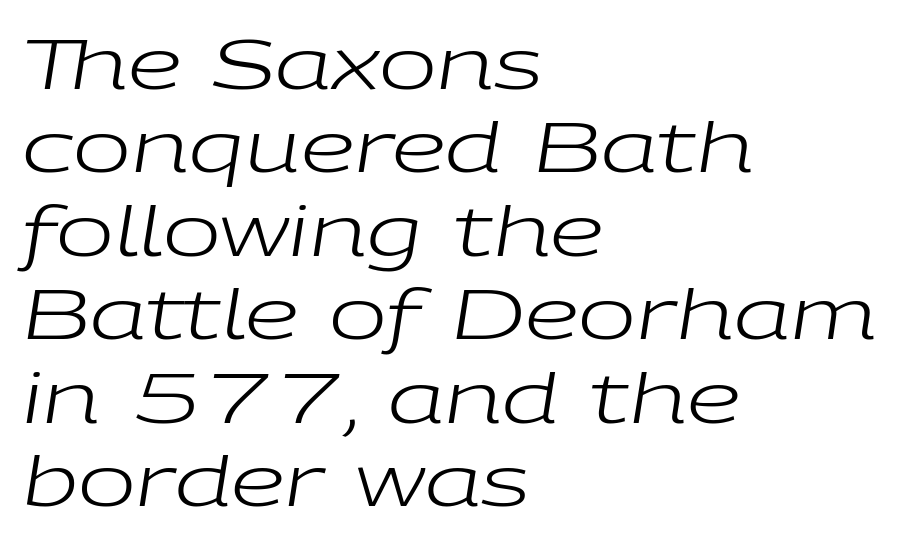
{"italic": "yes", "lean": "right", "slant_degrees": 9, "bold": "no", "weight": "regular", "width": "wide", "stroke_contrast": "low", "x_height": "medium", "monospaced": "no", "underline": "no", "align": "left", "line_spacing_ratio": 1.21, "letter_spacing": "normal", "letter_spacing_em": 0.0, "glyph_px": 69}
